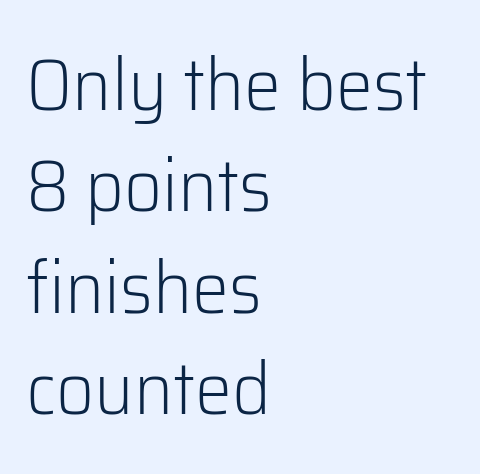
{"serif": "no", "italic": "no", "bold": "no", "weight": "light", "width": "normal", "stroke_contrast": "low", "x_height": "medium", "monospaced": "no", "underline": "no", "align": "left", "line_spacing": "normal", "line_spacing_ratio": 1.37, "letter_spacing": "normal", "letter_spacing_em": 0.0, "glyph_px": 74}
